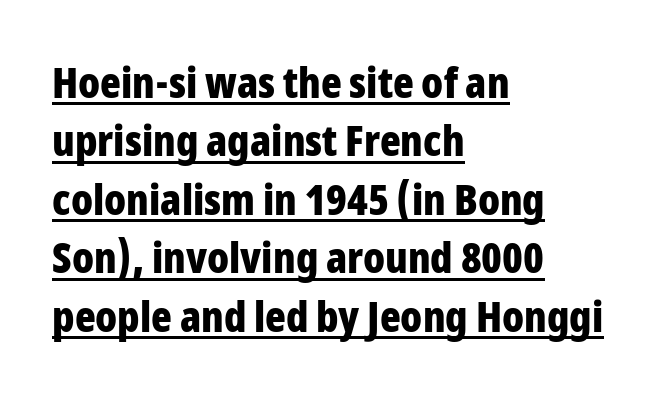
{"serif": "no", "italic": "no", "bold": "yes", "weight": "bold", "width": "condensed", "stroke_contrast": "low", "x_height": "medium", "monospaced": "no", "underline": "yes", "align": "left", "line_spacing": "normal", "line_spacing_ratio": 1.36, "letter_spacing": "normal", "letter_spacing_em": 0.0, "glyph_px": 43}
